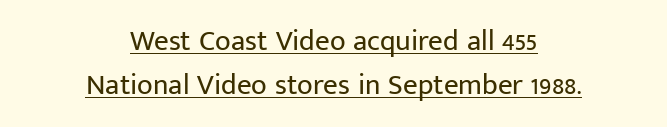
The words here are underlined. A typesetter would call this zero additional tracking. The paragraph shown floats in the horizontal middle. The weight would be labelled regular, book, light, or lighter still.
